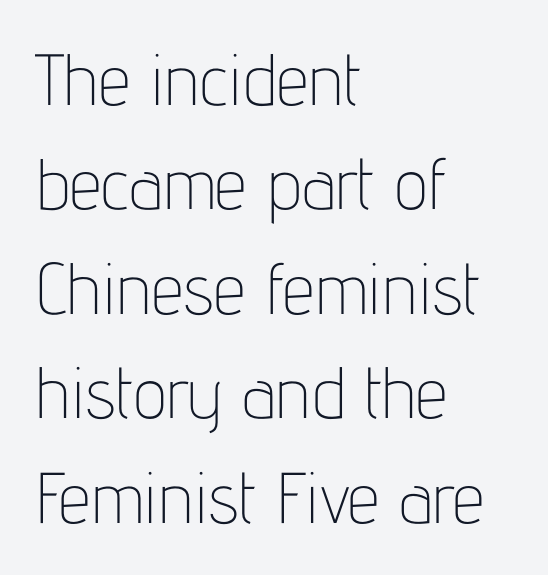
Q: Is the text bold? A: No.
Q: Is the text italic (slanted)? A: No, it is upright.
Q: Is the typeface a serif or a sans-serif typeface? A: Sans-serif.
Q: Is the text underlined? A: No.
Q: How is the paragraph aligned? A: Left-aligned.
Q: Is the spacing between letters normal or unusually wide? A: Normal.
Q: Is the spacing between lines tight, normal or loose? A: Normal.
Q: Width (condensed, normal, or wide)? A: Condensed.
Q: Stroke contrast? A: Low.
Q: x-height? A: Medium.
Q: Monospaced? A: No.
